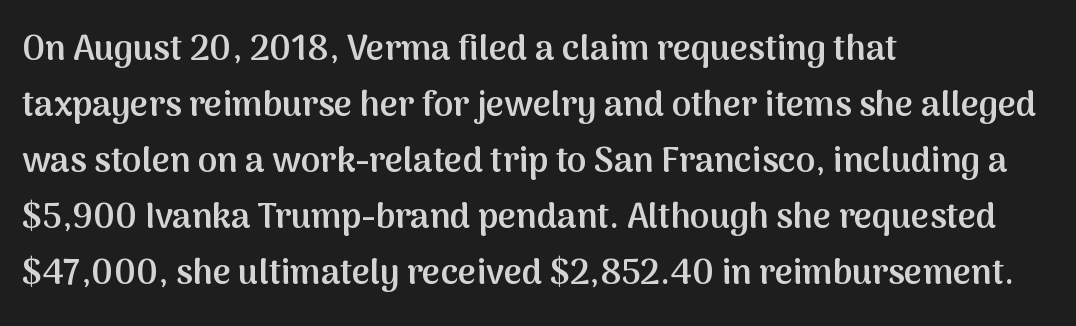
Q: Is the text bold? A: Semi-bold.
Q: Is the text italic (slanted)? A: No, it is upright.
Q: Is the typeface a serif or a sans-serif typeface? A: Sans-serif.
Q: Is the text underlined? A: No.
Q: How is the paragraph aligned? A: Left-aligned.
Q: Is the spacing between letters normal or unusually wide? A: Normal.
Q: Is the spacing between lines tight, normal or loose? A: Normal.
Q: Width (condensed, normal, or wide)? A: Normal.
Q: Stroke contrast? A: Medium.
Q: x-height? A: Medium.
Q: Monospaced? A: No.
